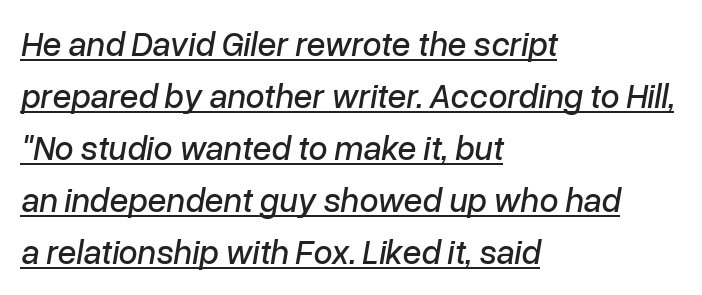
{"italic": "yes", "lean": "right", "slant_degrees": 10, "width": "normal", "stroke_contrast": "low", "x_height": "medium", "monospaced": "no", "underline": "yes", "align": "left", "line_spacing": "normal", "line_spacing_ratio": 1.53, "letter_spacing": "normal", "letter_spacing_em": 0.0, "glyph_px": 34}
